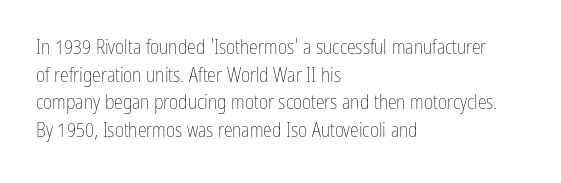
The image shows 20 px text type, upright; set left-aligned, normal line spacing (1.38x), normal letter spacing, not underlined.
